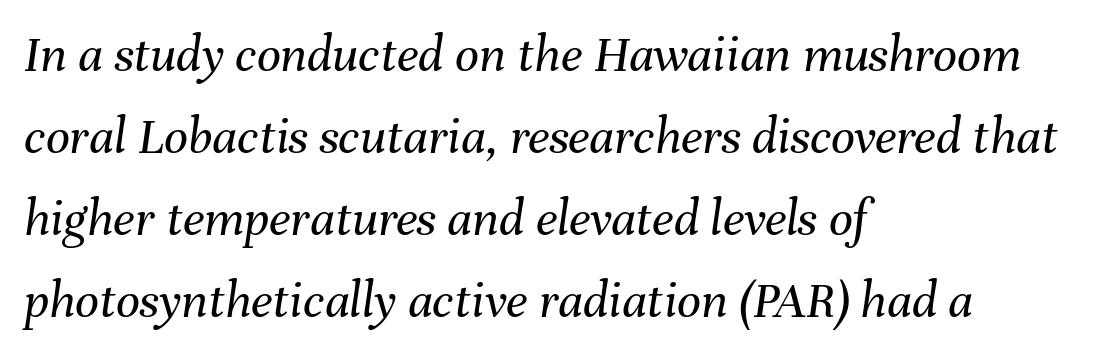
{"italic": "yes", "lean": "right", "slant_degrees": 8, "bold": "no", "weight": "regular", "width": "normal", "stroke_contrast": "medium", "x_height": "medium", "monospaced": "no", "underline": "no", "align": "left", "line_spacing": "normal", "line_spacing_ratio": 1.55, "letter_spacing": "normal", "letter_spacing_em": 0.0, "glyph_px": 53}
